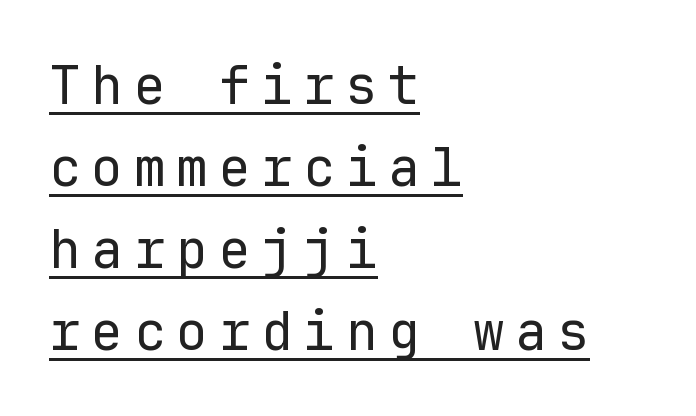
Q: Is the text bold? A: No.
Q: Is the text italic (slanted)? A: No, it is upright.
Q: Is the typeface a serif or a sans-serif typeface? A: Sans-serif.
Q: Is the text underlined? A: Yes.
Q: How is the paragraph aligned? A: Left-aligned.
Q: Is the spacing between letters normal or unusually wide? A: Unusually wide.
Q: Is the spacing between lines tight, normal or loose? A: Normal.
Q: Width (condensed, normal, or wide)? A: Normal.
Q: Stroke contrast? A: Low.
Q: x-height? A: Medium.
Q: Monospaced? A: Yes.
